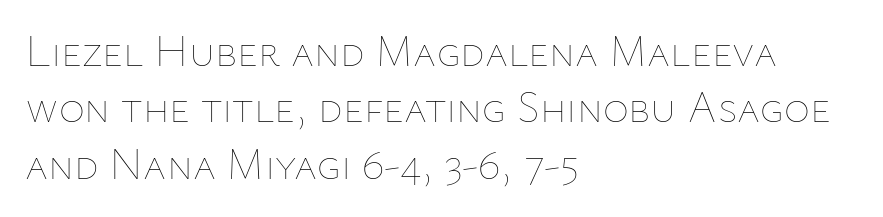
The image shows 44 px thin type, upright; set left-aligned, normal line spacing (1.28x), normal letter spacing, not underlined; low stroke contrast and a medium x-height.
